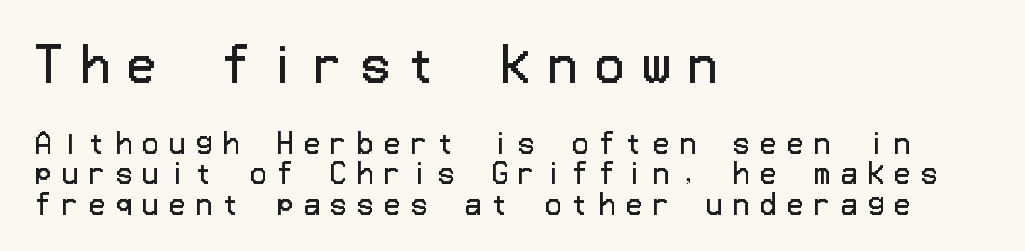
Q: Is the text bold? A: No.
Q: Is the text italic (slanted)? A: No, it is upright.
Q: Is the typeface a serif or a sans-serif typeface? A: Sans-serif.
Q: Is the text underlined? A: No.
Q: How is the paragraph aligned? A: Left-aligned.
Q: Is the spacing between letters normal or unusually wide? A: Unusually wide.
Q: Is the spacing between lines tight, normal or loose? A: Tight.
Q: Which block of text is set in a larger size, the first (top) or the second (bottom)? A: The first (top) one.
Q: Width (condensed, normal, or wide)? A: Normal.
Q: Stroke contrast? A: Low.
Q: x-height? A: Medium.
